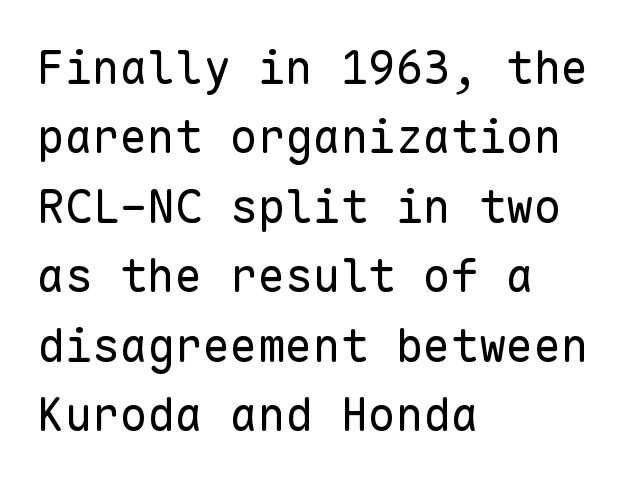
The image shows 46 px regular-weight sans-serif type, upright, monospaced; set left-aligned, normal line spacing (1.51x), normal letter spacing, not underlined; low stroke contrast and a medium x-height.
